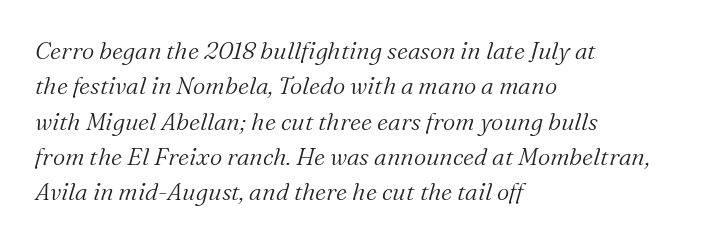
This is not heavy type; no bold has been used. This block has exactly the height ordinary leading produces. The zone under the glyphs is completely vacant. Italic: yes, the glyphs are oblique.
